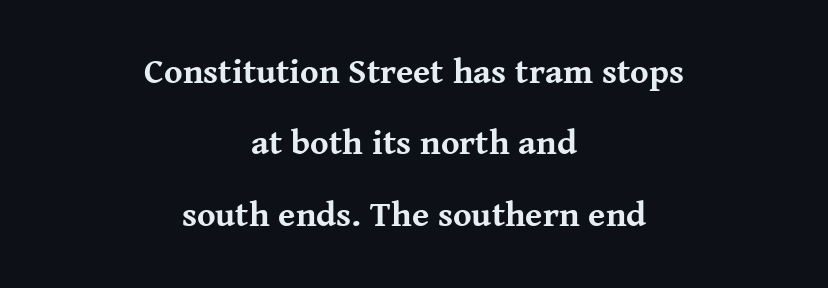
Q: Is the text bold? A: Yes.
Q: Is the text italic (slanted)? A: No, it is upright.
Q: Is the typeface a serif or a sans-serif typeface? A: Serif.
Q: Is the text underlined? A: No.
Q: How is the paragraph aligned? A: Centered.
Q: Is the spacing between letters normal or unusually wide? A: Normal.
Q: Is the spacing between lines tight, normal or loose? A: Loose.
Q: Width (condensed, normal, or wide)? A: Normal.
Q: Stroke contrast? A: Medium.
Q: x-height? A: Medium.
Q: Monospaced? A: No.
